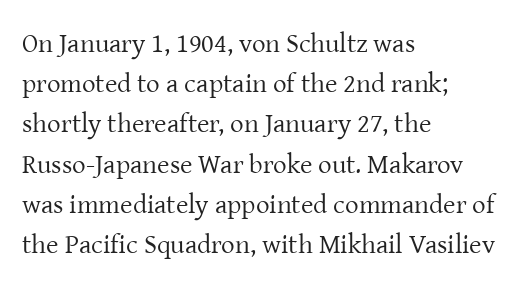
The image shows 27 px text type, upright; set left-aligned, normal line spacing (1.49x), normal letter spacing, not underlined.
